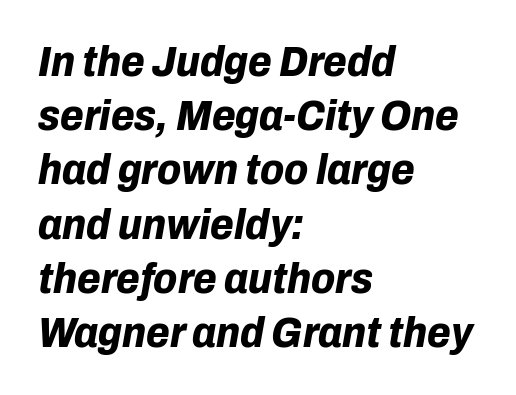
The image shows 43 px bold type, italic (leaning right); set left-aligned, normal line spacing (1.26x), normal letter spacing, not underlined; low stroke contrast and a medium x-height.
